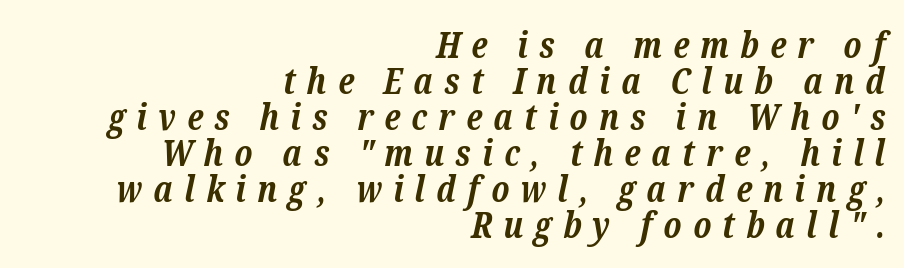
{"serif": "yes", "italic": "yes", "lean": "right", "slant_degrees": 12, "bold": "yes", "weight": "bold", "width": "normal", "stroke_contrast": "low", "x_height": "medium", "monospaced": "no", "underline": "no", "align": "right", "line_spacing": "tight", "line_spacing_ratio": 1.0, "letter_spacing": "wide", "letter_spacing_em": 0.31, "glyph_px": 36}
